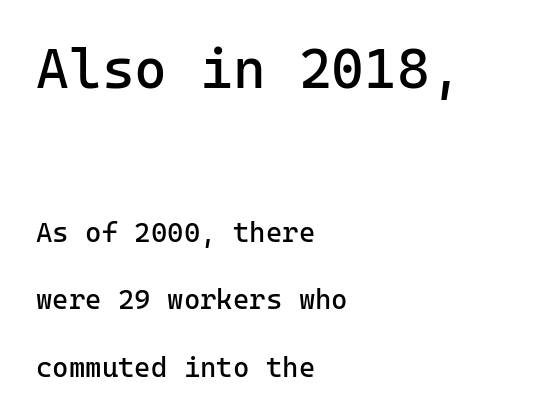
Q: Is the text bold? A: No.
Q: Is the text italic (slanted)? A: No, it is upright.
Q: Is the typeface a serif or a sans-serif typeface? A: Sans-serif.
Q: Is the text underlined? A: No.
Q: How is the paragraph aligned? A: Left-aligned.
Q: Is the spacing between letters normal or unusually wide? A: Normal.
Q: Is the spacing between lines tight, normal or loose? A: Loose.
Q: Which block of text is set in a larger size, the first (top) or the second (bottom)? A: The first (top) one.
Q: Width (condensed, normal, or wide)? A: Normal.
Q: Stroke contrast? A: Low.
Q: x-height? A: Medium.
